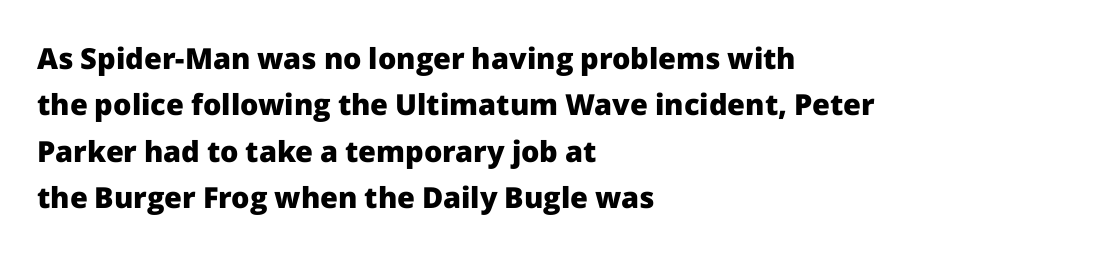
{"serif": "no", "italic": "no", "bold": "yes", "weight": "heavy", "width": "normal", "stroke_contrast": "low", "x_height": "medium", "monospaced": "no", "underline": "no", "align": "left", "line_spacing": "normal", "line_spacing_ratio": 1.6, "letter_spacing": "normal", "letter_spacing_em": 0.0, "glyph_px": 29}
